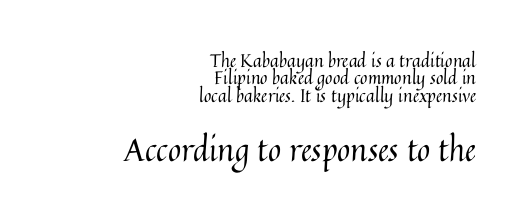
{"bold": "no", "weight": "regular", "width": "normal", "stroke_contrast": "medium", "x_height": "medium", "monospaced": "no", "underline": "no", "align": "right", "line_spacing": "tight", "line_spacing_ratio": 0.97, "letter_spacing": "normal", "letter_spacing_em": 0.0, "larger_block": "second", "size_ratio": 1.78, "glyph_px": 32}
